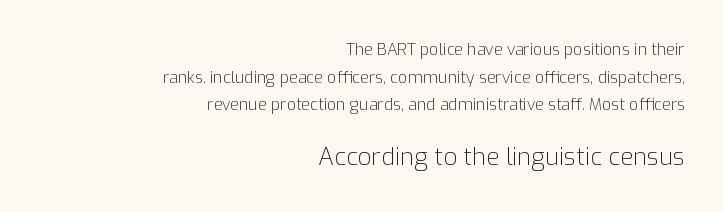
Each stroke keeps to a modest, everyday thickness or less. Do the letters lean? They stand straight. Reading down the block, your eye finds every line finishing at a fixed right position. Does extra space separate the letters? No, they use regular spacing. The second block has been scaled up relative to the first.
